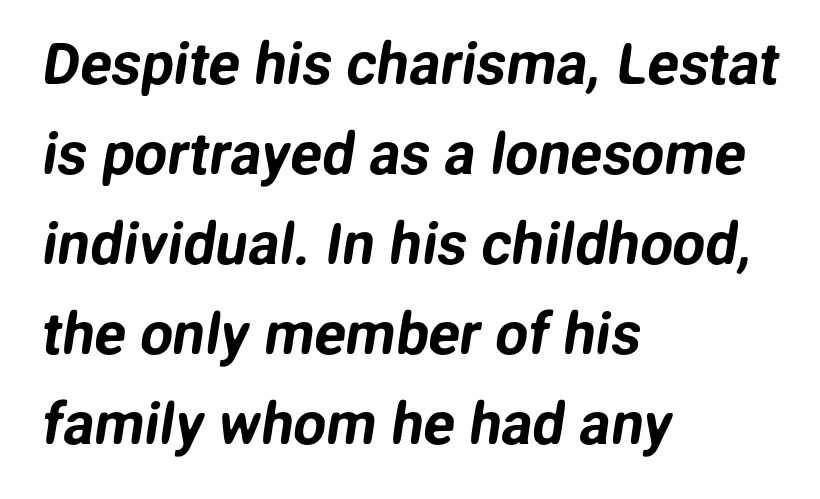
{"serif": "no", "width": "normal", "stroke_contrast": "low", "x_height": "medium", "monospaced": "no", "underline": "no", "align": "left", "line_spacing": "normal", "line_spacing_ratio": 1.55, "letter_spacing": "normal", "letter_spacing_em": 0.0, "glyph_px": 58}
